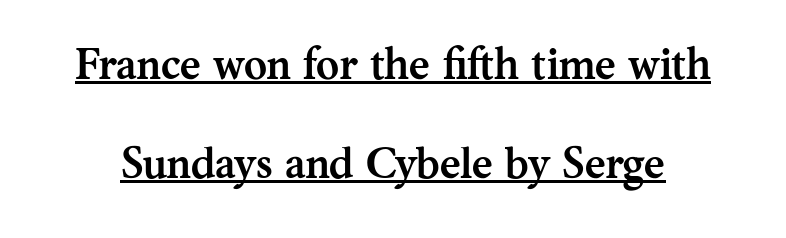
The font is running at its bold setting. Loosely led — the rows are spread out. Note: serifs present on the glyphs. Varying glyph widths throughout — classic text-font behaviour. Posture: vertical.
